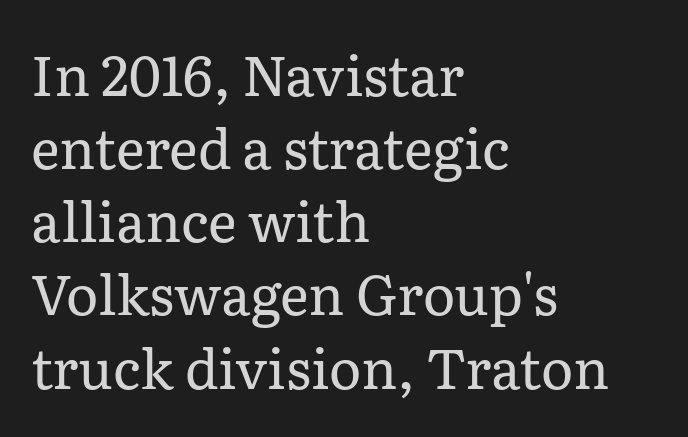
The image shows 55 px regular-weight serif type, upright; set left-aligned, normal line spacing (1.33x), normal letter spacing, not underlined; low stroke contrast and a medium x-height.
